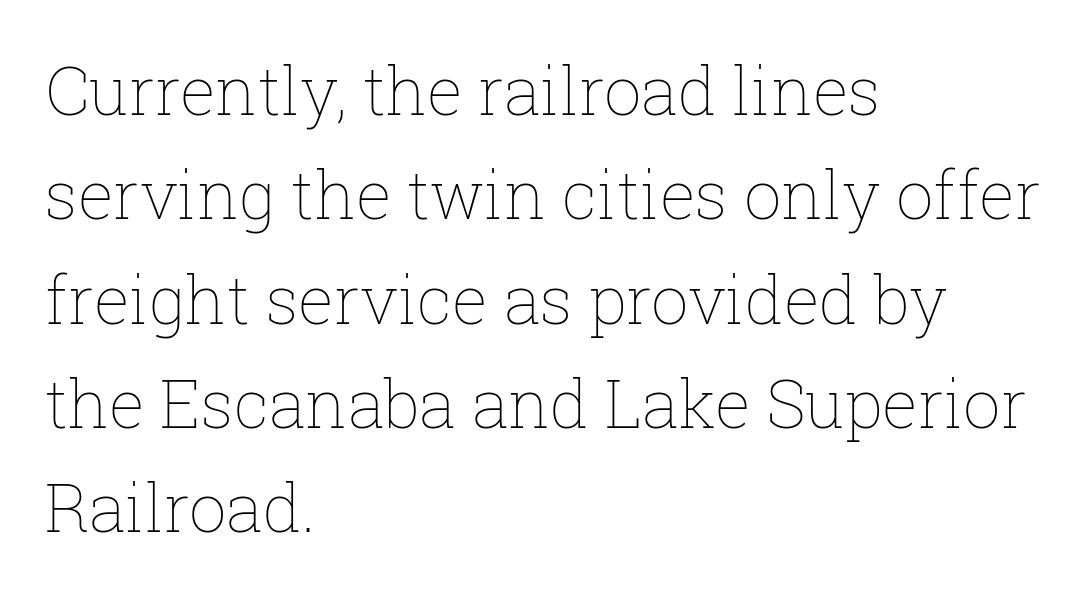
Q: Is the text bold? A: No.
Q: Is the text italic (slanted)? A: No, it is upright.
Q: Is the text underlined? A: No.
Q: How is the paragraph aligned? A: Left-aligned.
Q: Is the spacing between letters normal or unusually wide? A: Normal.
Q: Is the spacing between lines tight, normal or loose? A: Normal.
Q: Width (condensed, normal, or wide)? A: Normal.
Q: Stroke contrast? A: Low.
Q: x-height? A: Medium.
Q: Monospaced? A: No.
